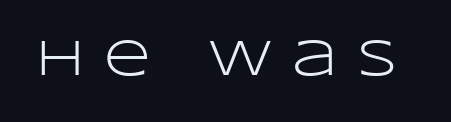
{"serif": "no", "italic": "no", "bold": "no", "weight": "light", "width": "wide", "stroke_contrast": "low", "x_height": "large", "monospaced": "no", "underline": "no", "letter_spacing": "wide", "letter_spacing_em": 0.38, "glyph_px": 51}
